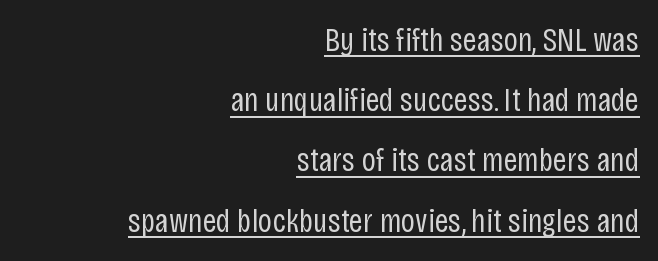
Q: Is the text bold? A: No.
Q: Is the text italic (slanted)? A: No, it is upright.
Q: Is the typeface a serif or a sans-serif typeface? A: Sans-serif.
Q: Is the text underlined? A: Yes.
Q: How is the paragraph aligned? A: Right-aligned.
Q: Is the spacing between letters normal or unusually wide? A: Normal.
Q: Width (condensed, normal, or wide)? A: Condensed.
Q: Stroke contrast? A: Low.
Q: x-height? A: Large.
Q: Monospaced? A: No.
